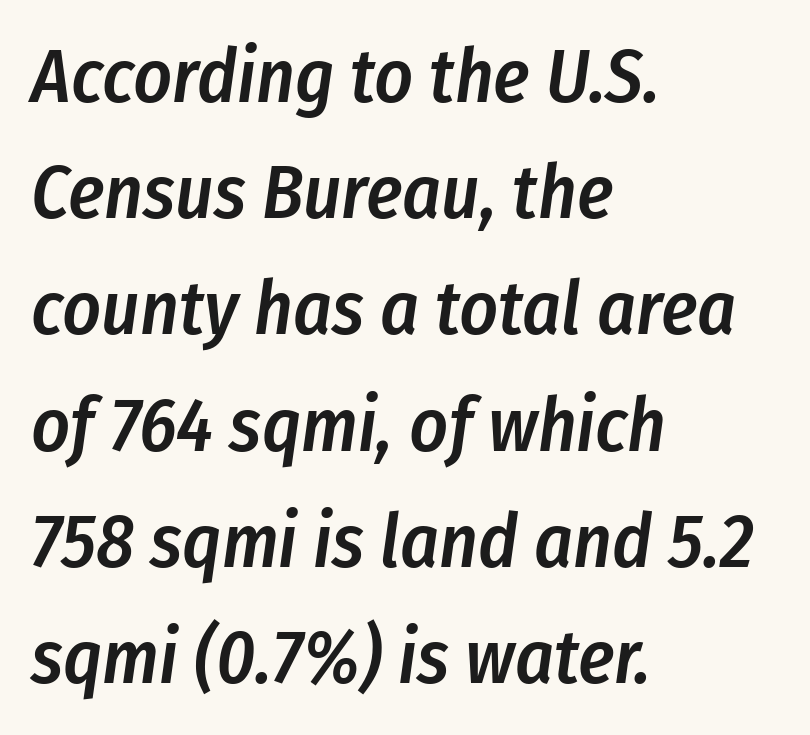
The image shows 75 px semibold, condensed type, italic (leaning right); set left-aligned, normal line spacing (1.55x), normal letter spacing, not underlined; low stroke contrast and a medium x-height.
